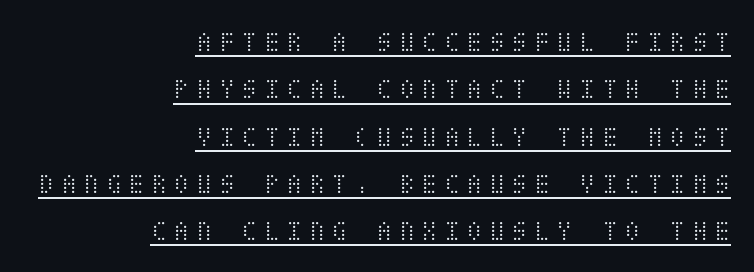
{"italic": "no", "bold": "no", "weight": "light", "width": "condensed", "stroke_contrast": "medium", "x_height": "large", "underline": "yes", "align": "right", "line_spacing": "normal", "line_spacing_ratio": 1.63, "letter_spacing": "wide", "letter_spacing_em": 0.23, "glyph_px": 29}
